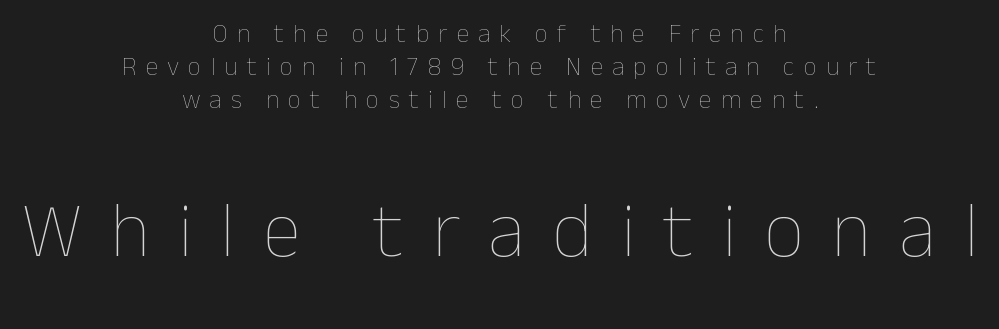
Q: Is the text bold? A: No.
Q: Is the text italic (slanted)? A: No, it is upright.
Q: Is the text underlined? A: No.
Q: How is the paragraph aligned? A: Centered.
Q: Is the spacing between letters normal or unusually wide? A: Unusually wide.
Q: Is the spacing between lines tight, normal or loose? A: Normal.
Q: Which block of text is set in a larger size, the first (top) or the second (bottom)? A: The second (bottom) one.
Q: Width (condensed, normal, or wide)? A: Normal.
Q: Stroke contrast? A: Low.
Q: x-height? A: Medium.
Q: Monospaced? A: No.
